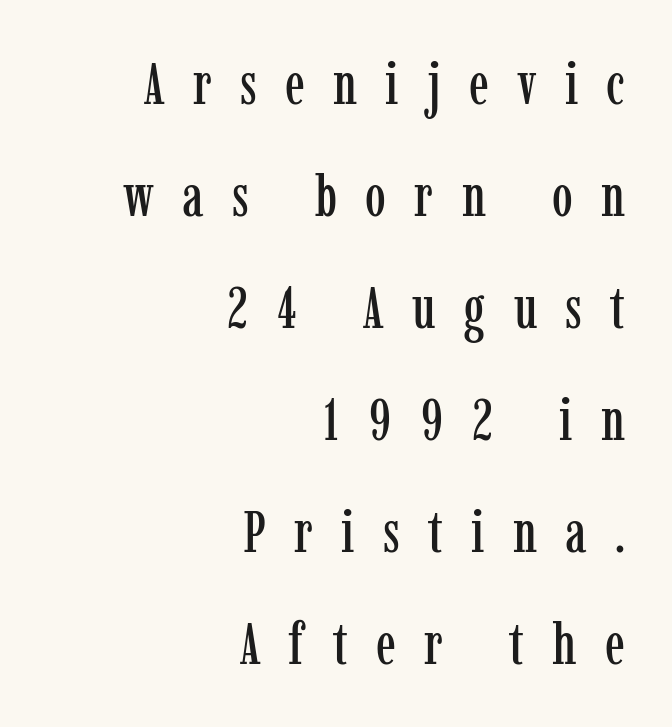
{"serif": "yes", "italic": "no", "width": "condensed", "stroke_contrast": "low", "x_height": "medium", "monospaced": "no", "underline": "no", "align": "right", "line_spacing": "loose", "line_spacing_ratio": 1.9, "letter_spacing": "wide", "letter_spacing_em": 0.48, "glyph_px": 59}
